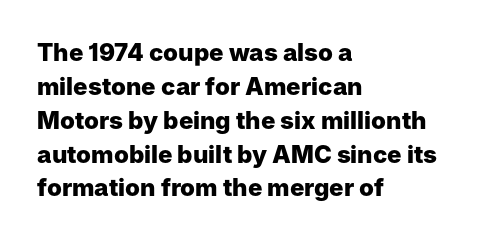
Check under the words: just untouched page. The lettering stays uniformly vertical, giving the passage a roman look. Does the weight exceed regular? Yes, all the way to bold. Leading: standard.
